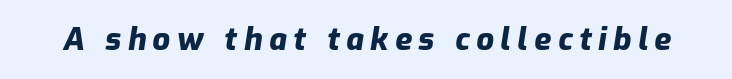
Q: Is the text bold? A: Yes.
Q: Is the text italic (slanted)? A: Yes, it leans right by about 9 degrees.
Q: Is the text underlined? A: No.
Q: Is the spacing between letters normal or unusually wide? A: Unusually wide.
Q: Width (condensed, normal, or wide)? A: Normal.
Q: Stroke contrast? A: Low.
Q: x-height? A: Medium.
Q: Monospaced? A: No.
